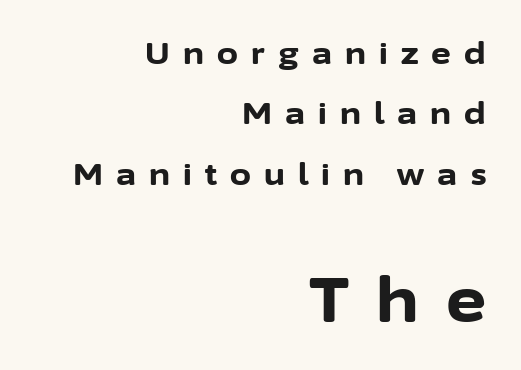
Decoration check: the copy has no underline. The line texture is sparse and dotted thanks to wide tracking. When letters stand straight like this, we call the style roman or upright. The paragraph has a hard right edge and a soft left edge. Summary of weight: heavy, a full bold.
